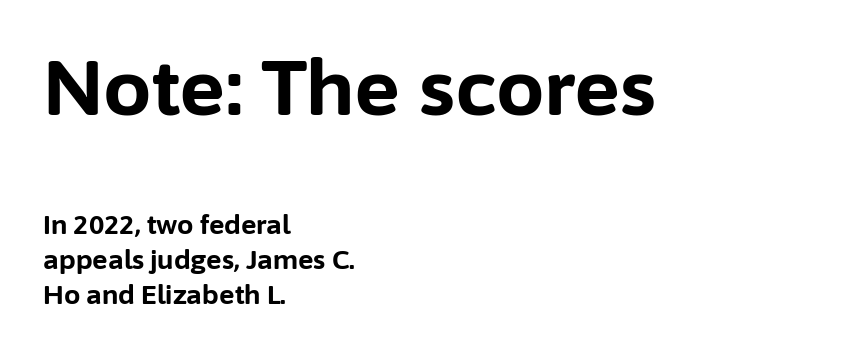
Line spacing here is normal. Tall strokes in this sample are plumb rather than angled. Words appear dense and cohesive because spacing is normal. The characters display no serif detailing; their extremities are plain. Here the designer chose a conventional face with non-uniform glyph widths. Caption: bold face, heavy strokes.
